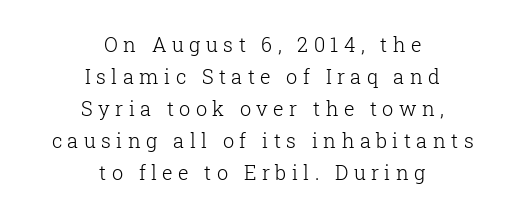
These lines sit exactly where default settings would place them. The tracking reads as deliberately expanded to a designer's eye. The letterforms sit at book weight or below. The specimen reads as upright at a glance. This rendering features lettering with no underline. Compared with a flush-left layout, this one balances lines on the center instead.
